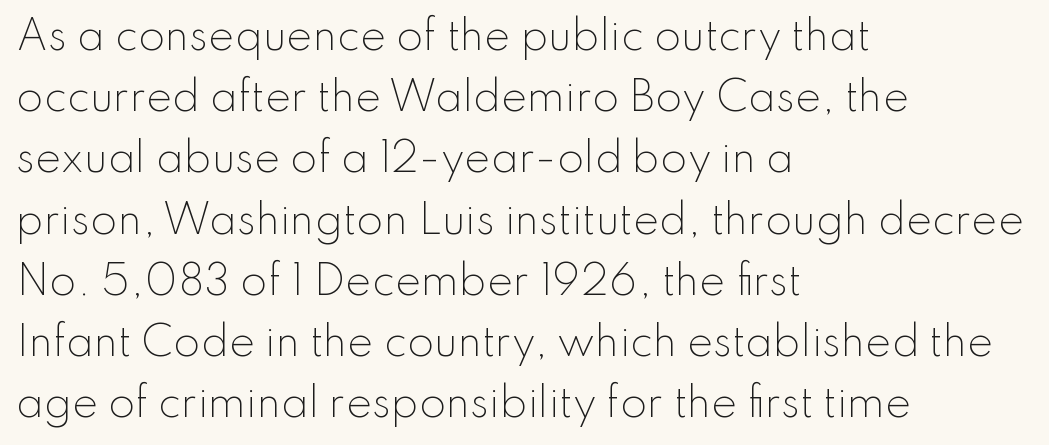
Q: Is the text bold? A: No.
Q: Is the text italic (slanted)? A: No, it is upright.
Q: Is the typeface a serif or a sans-serif typeface? A: Sans-serif.
Q: Is the text underlined? A: No.
Q: How is the paragraph aligned? A: Left-aligned.
Q: Is the spacing between letters normal or unusually wide? A: Normal.
Q: Is the spacing between lines tight, normal or loose? A: Normal.
Q: Width (condensed, normal, or wide)? A: Normal.
Q: Stroke contrast? A: Low.
Q: x-height? A: Small.
Q: Monospaced? A: No.
